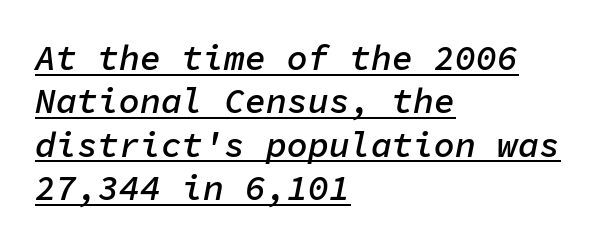
{"italic": "yes", "lean": "right", "slant_degrees": 11, "bold": "semi", "weight": "semibold", "width": "normal", "stroke_contrast": "low", "x_height": "medium", "monospaced": "yes", "underline": "yes", "align": "left", "line_spacing_ratio": 1.24, "letter_spacing": "normal", "letter_spacing_em": 0.0, "glyph_px": 35}
